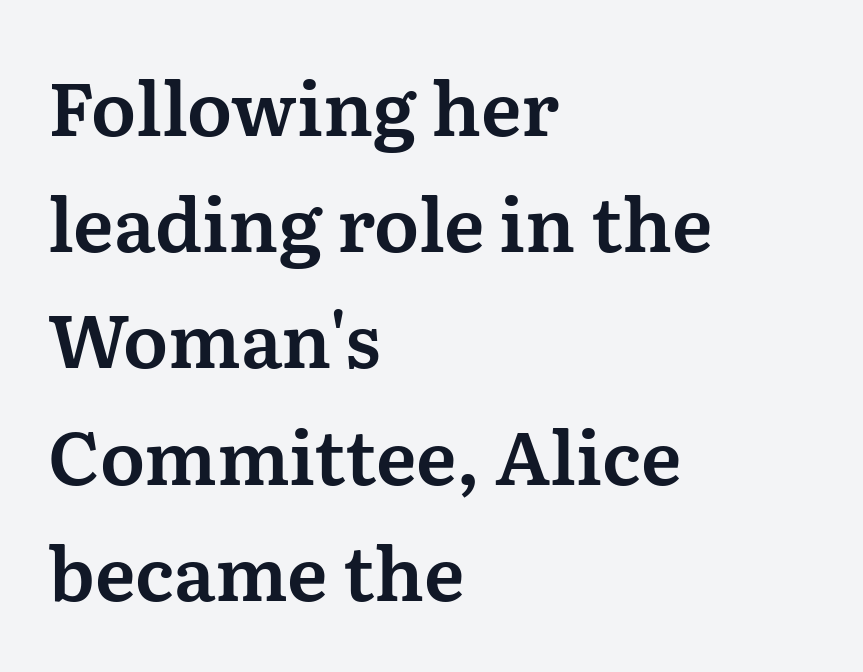
Q: Is the text italic (slanted)? A: No, it is upright.
Q: Is the typeface a serif or a sans-serif typeface? A: Serif.
Q: Is the text underlined? A: No.
Q: How is the paragraph aligned? A: Left-aligned.
Q: Is the spacing between letters normal or unusually wide? A: Normal.
Q: Is the spacing between lines tight, normal or loose? A: Normal.
Q: Width (condensed, normal, or wide)? A: Normal.
Q: Stroke contrast? A: Medium.
Q: x-height? A: Medium.
Q: Monospaced? A: No.
